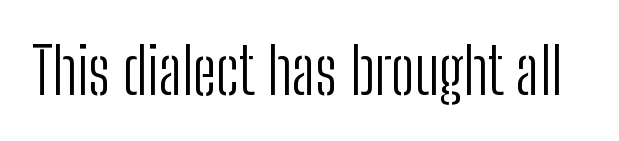
The image shows 64 px light, condensed sans-serif type, upright; set normal letter spacing, not underlined; low stroke contrast and a medium x-height.
